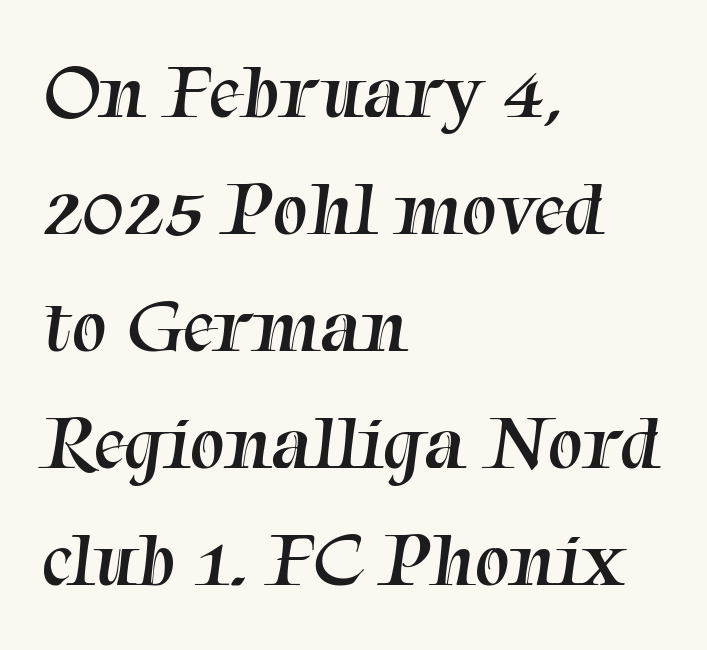
The image shows 79 px regular-weight serif type; set left-aligned, normal line spacing (1.48x), normal letter spacing, not underlined; medium stroke contrast and a medium x-height.
